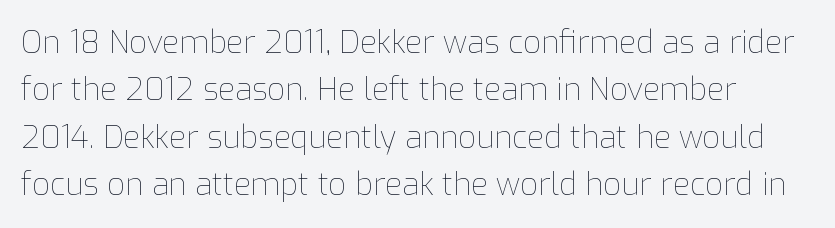
{"italic": "no", "bold": "no", "weight": "thin", "width": "normal", "stroke_contrast": "low", "x_height": "medium", "monospaced": "no", "underline": "no", "line_spacing": "normal", "line_spacing_ratio": 1.53, "letter_spacing": "normal", "letter_spacing_em": 0.0, "glyph_px": 31}
